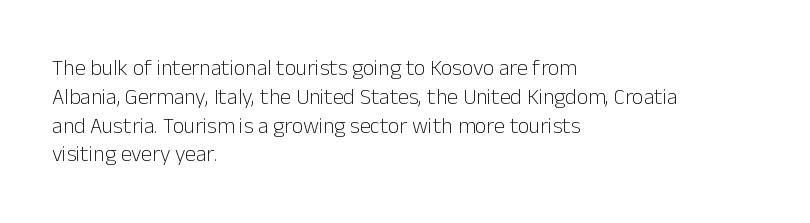
The image shows 22 px text type, upright; set left-aligned, normal line spacing (1.31x), normal letter spacing, not underlined.
